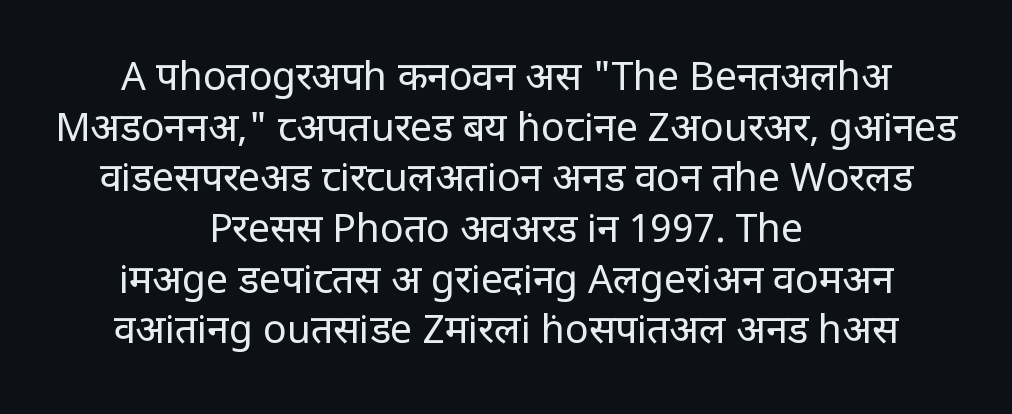
{"serif": "no", "italic": "no", "bold": "no", "weight": "regular", "width": "condensed", "stroke_contrast": "low", "x_height": "large", "monospaced": "no", "underline": "no", "align": "center", "line_spacing": "normal", "line_spacing_ratio": 1.3, "letter_spacing": "normal", "letter_spacing_em": 0.0, "glyph_px": 39}
